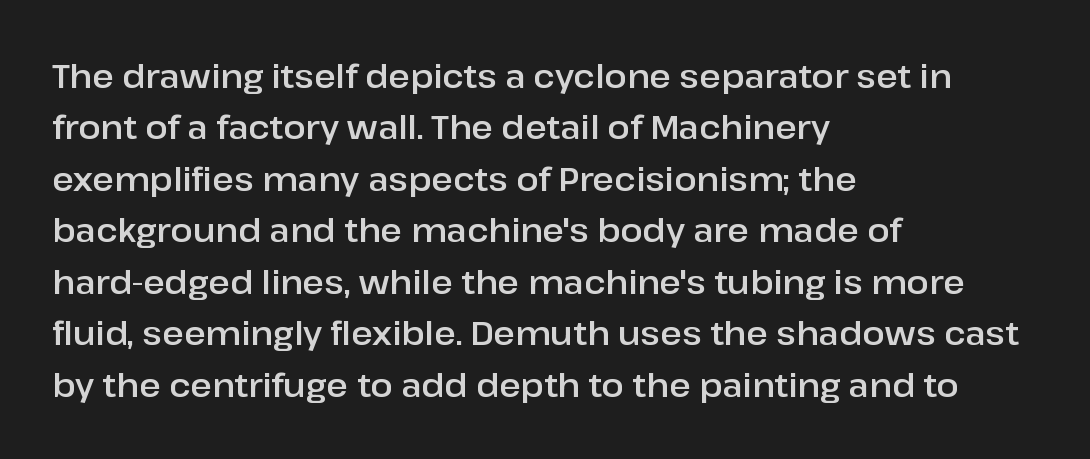
Descenders are the only things crossing below the line. Looks like regular typesetting: each glyph gets only the width it needs. Tracking value appears to be zero — textbook default spacing. A classic flush-left, rag-right setting is used for this passage. Nope, no serifs anywhere on these letters. Posture: vertical.
